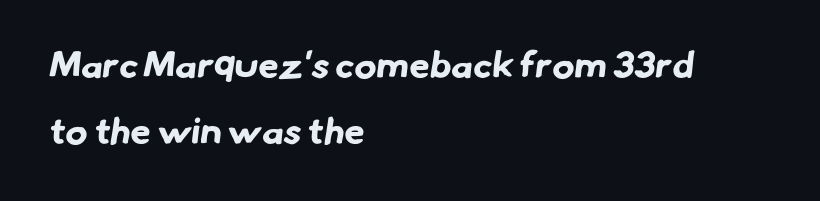
Q: Is the text bold? A: Yes.
Q: Is the typeface a serif or a sans-serif typeface? A: Sans-serif.
Q: Is the text underlined? A: No.
Q: How is the paragraph aligned? A: Left-aligned.
Q: Is the spacing between letters normal or unusually wide? A: Normal.
Q: Width (condensed, normal, or wide)? A: Normal.
Q: Stroke contrast? A: Low.
Q: x-height? A: Small.
Q: Monospaced? A: No.
